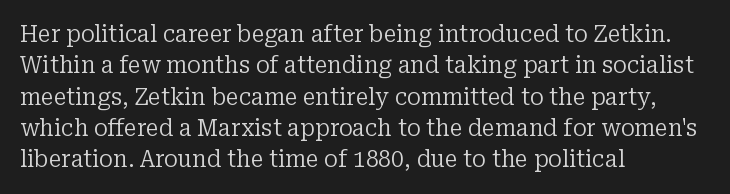
The image shows 23 px text type, upright; set left-aligned, normal line spacing (1.36x), normal letter spacing, not underlined.
